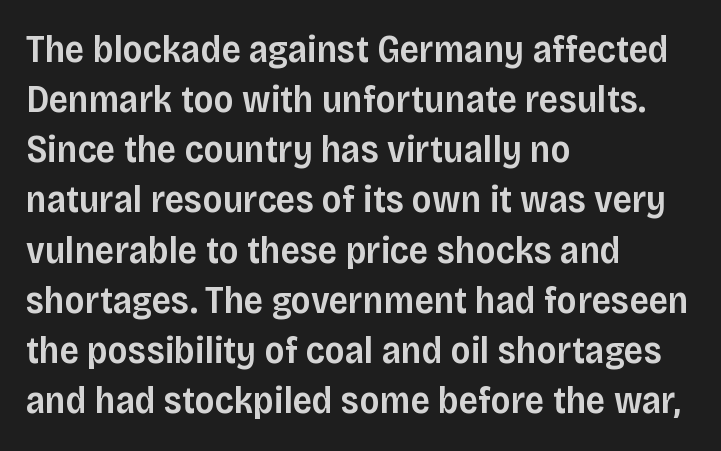
Q: Is the text bold? A: Semi-bold.
Q: Is the text italic (slanted)? A: No, it is upright.
Q: Is the typeface a serif or a sans-serif typeface? A: Sans-serif.
Q: Is the text underlined? A: No.
Q: How is the paragraph aligned? A: Left-aligned.
Q: Is the spacing between letters normal or unusually wide? A: Normal.
Q: Is the spacing between lines tight, normal or loose? A: Normal.
Q: Width (condensed, normal, or wide)? A: Normal.
Q: Stroke contrast? A: Low.
Q: x-height? A: Large.
Q: Monospaced? A: No.
